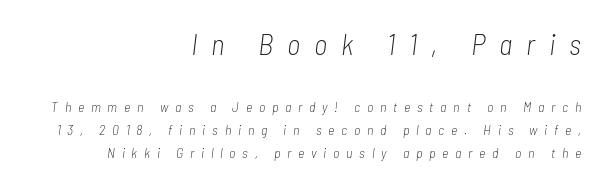
{"italic": "yes", "lean": "right", "slant_degrees": 7, "bold": "no", "weight": "light", "width": "condensed", "stroke_contrast": "low", "x_height": "medium", "monospaced": "no", "underline": "no", "align": "right", "line_spacing": "normal", "line_spacing_ratio": 1.67, "letter_spacing": "wide", "letter_spacing_em": 0.48, "larger_block": "first", "size_ratio": 2.07, "glyph_px": 29}
